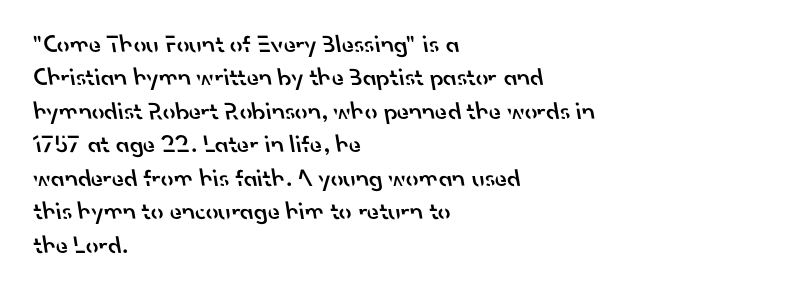
The image shows 25 px text type; set left-aligned, normal line spacing (1.34x), normal letter spacing, not underlined.
